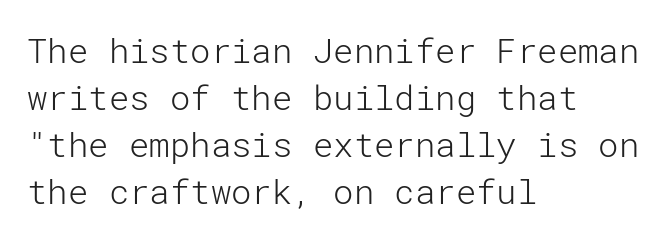
The image shows 34 px light sans-serif type, upright; set left-aligned, normal line spacing (1.38x), normal letter spacing, not underlined; low stroke contrast and a medium x-height.
